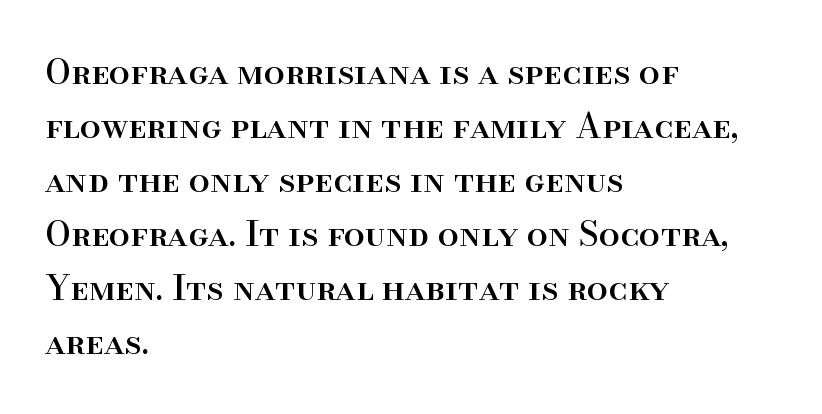
The image shows 34 px serif type, upright; set left-aligned, normal line spacing (1.59x), normal letter spacing, not underlined; high stroke contrast and a small x-height.
